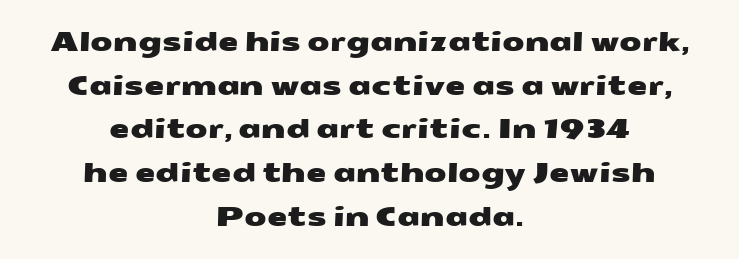
Q: Is the text underlined? A: No.
Q: How is the paragraph aligned? A: Centered.
Q: Is the spacing between letters normal or unusually wide? A: Normal.
Q: Is the spacing between lines tight, normal or loose? A: Normal.
